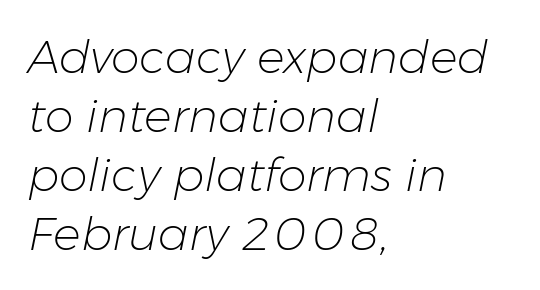
One-word summary of the alignment: left. Summary of vertical rhythm: regular, with standard interline spacing. Looks like regular typesetting: each glyph gets only the width it needs. Glyph-to-glyph distance matches everyday printed text. Caption: face not bold, strokes unweighted. Descender tails drop into unmarked territory.
